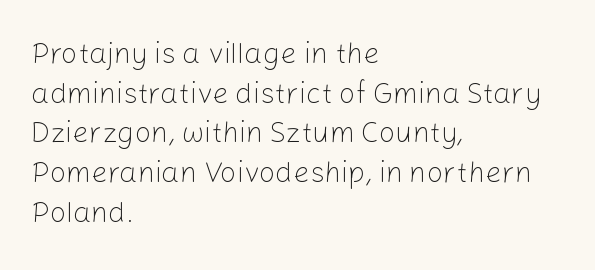
The image shows 29 px light sans-serif type, upright; set left-aligned, normal line spacing (1.37x), normal letter spacing, not underlined; low stroke contrast and a medium x-height.
